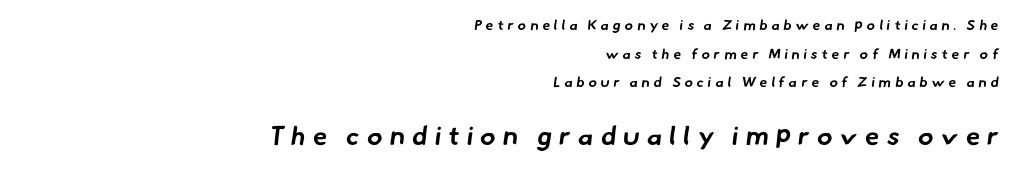
Rows of type keep a wide berth in the vertical direction. In this sample the second text group is rendered at the bigger scale. The letters are bold, with thick, heavy strokes. Layout note: lines flush right. Observe the wide spacing: letters keep a clear distance from each other. No word sits above an underline.
